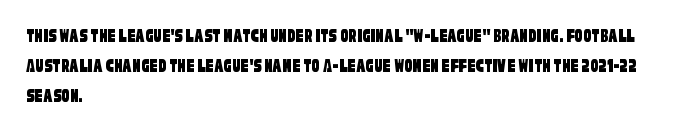
Q: Is the text underlined? A: No.
Q: How is the paragraph aligned? A: Left-aligned.
Q: Is the spacing between letters normal or unusually wide? A: Normal.
Q: Is the spacing between lines tight, normal or loose? A: Normal.
